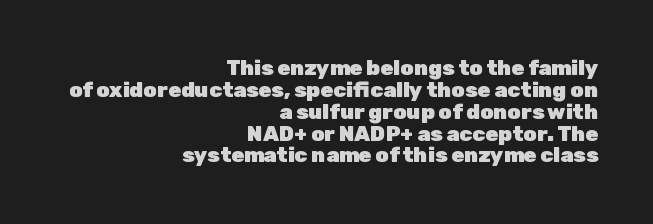
The image shows 21 px bold type, upright; set right-aligned, tight line spacing (1.04x), normal letter spacing, not underlined.
